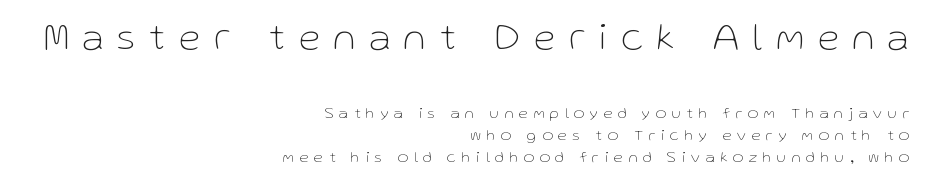
{"serif": "no", "italic": "no", "bold": "no", "weight": "thin", "width": "normal", "stroke_contrast": "low", "x_height": "medium", "monospaced": "no", "underline": "no", "align": "right", "line_spacing": "normal", "line_spacing_ratio": 1.36, "letter_spacing": "wide", "letter_spacing_em": 0.36, "larger_block": "first", "size_ratio": 2.44, "glyph_px": 39}
